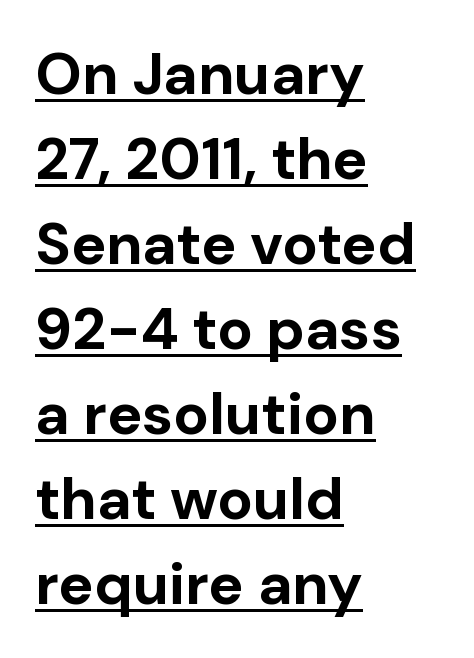
Q: Is the text bold? A: Yes.
Q: Is the text italic (slanted)? A: No, it is upright.
Q: Is the typeface a serif or a sans-serif typeface? A: Sans-serif.
Q: Is the text underlined? A: Yes.
Q: How is the paragraph aligned? A: Left-aligned.
Q: Is the spacing between letters normal or unusually wide? A: Normal.
Q: Is the spacing between lines tight, normal or loose? A: Normal.
Q: Width (condensed, normal, or wide)? A: Normal.
Q: Stroke contrast? A: Low.
Q: x-height? A: Medium.
Q: Monospaced? A: No.
